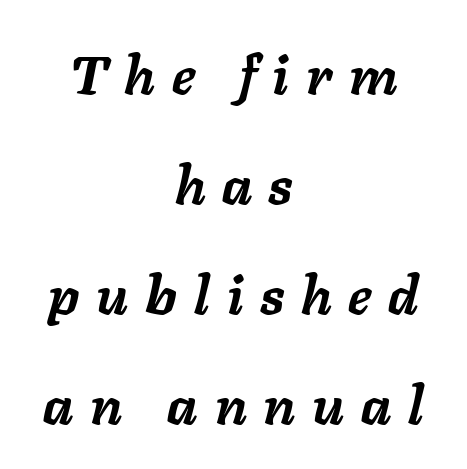
The passage shown is typed in a proportional face where columns would drift. The block of text is sparse from top to bottom, with ample space between rows. The typesetter chose a symmetrical, centered arrangement here. Slanted lettering throughout.
